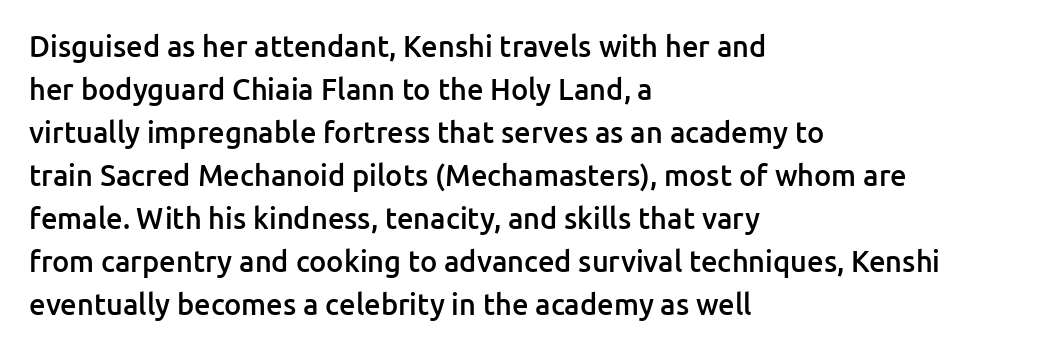
Q: Is the text bold? A: Semi-bold.
Q: Is the text italic (slanted)? A: No, it is upright.
Q: Is the typeface a serif or a sans-serif typeface? A: Sans-serif.
Q: Is the text underlined? A: No.
Q: How is the paragraph aligned? A: Left-aligned.
Q: Is the spacing between letters normal or unusually wide? A: Normal.
Q: Is the spacing between lines tight, normal or loose? A: Normal.
Q: Width (condensed, normal, or wide)? A: Normal.
Q: Stroke contrast? A: Low.
Q: x-height? A: Medium.
Q: Monospaced? A: No.
